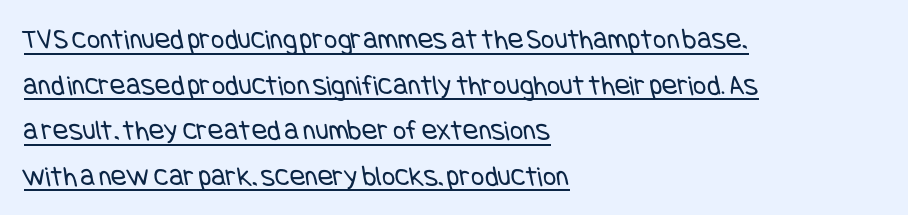
The image shows 29 px regular-weight, condensed sans-serif type; set left-aligned, normal line spacing (1.57x), normal letter spacing, underlined; low stroke contrast and a large x-height.
